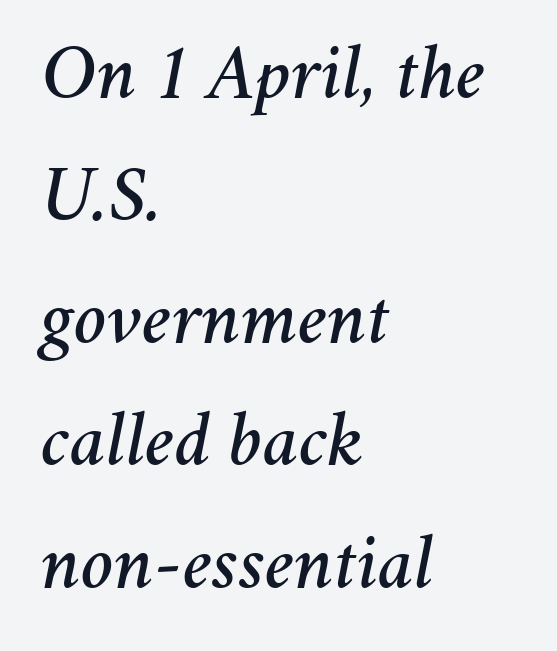
{"italic": "yes", "lean": "right", "slant_degrees": 11, "width": "normal", "stroke_contrast": "medium", "x_height": "medium", "monospaced": "no", "underline": "no", "align": "left", "line_spacing": "normal", "line_spacing_ratio": 1.57, "letter_spacing": "normal", "letter_spacing_em": 0.0, "glyph_px": 78}
